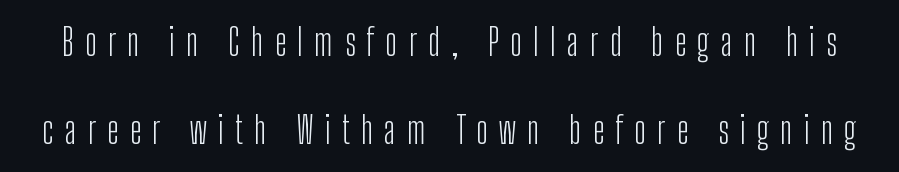
The image shows 37 px light, condensed sans-serif type, upright; set loose line spacing (2.38x), unusually wide letter spacing (+0.3 em), not underlined; low stroke contrast and a medium x-height.
